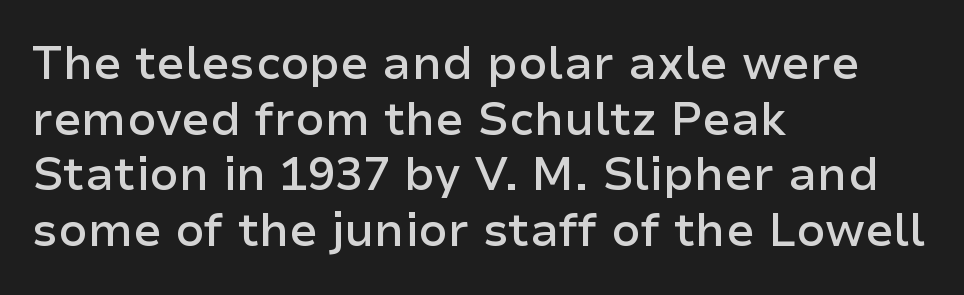
{"serif": "no", "italic": "no", "bold": "semi", "weight": "semibold", "width": "normal", "stroke_contrast": "low", "x_height": "medium", "monospaced": "no", "underline": "no", "align": "left", "line_spacing_ratio": 1.21, "letter_spacing": "normal", "letter_spacing_em": 0.0, "glyph_px": 46}
